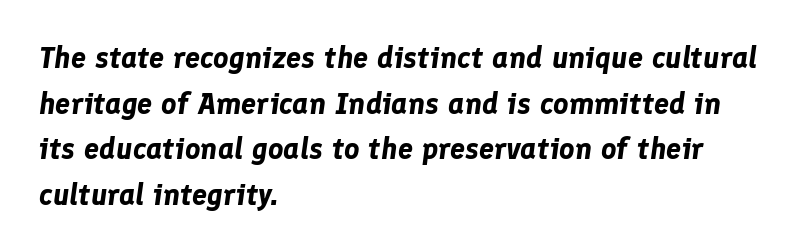
The image shows 30 px bold type, italic (leaning right); set left-aligned, normal line spacing (1.52x), normal letter spacing, not underlined; low stroke contrast and a medium x-height.
